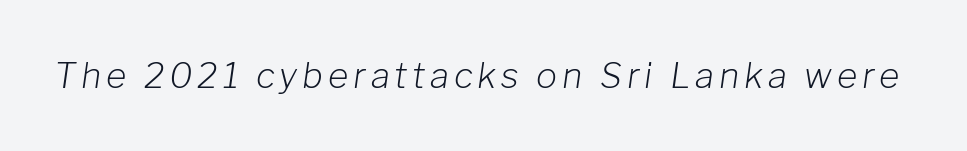
Q: Is the text bold? A: No.
Q: Is the text italic (slanted)? A: Yes, it leans right by about 8 degrees.
Q: Is the text underlined? A: No.
Q: Width (condensed, normal, or wide)? A: Normal.
Q: Stroke contrast? A: Low.
Q: x-height? A: Medium.
Q: Monospaced? A: No.
